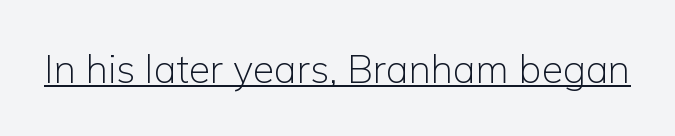
Q: Is the text bold? A: No.
Q: Is the text italic (slanted)? A: No, it is upright.
Q: Is the typeface a serif or a sans-serif typeface? A: Sans-serif.
Q: Is the text underlined? A: Yes.
Q: Is the spacing between letters normal or unusually wide? A: Normal.
Q: Width (condensed, normal, or wide)? A: Normal.
Q: Stroke contrast? A: Low.
Q: x-height? A: Medium.
Q: Monospaced? A: No.
